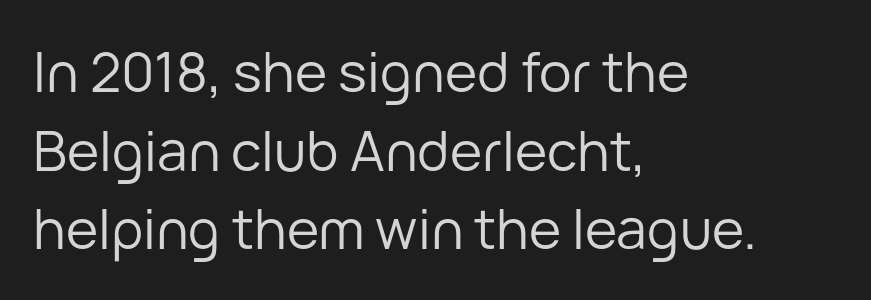
In CSS terms this would be text-align: left. Observe the absence of serifs on each vertical stroke in this sample. Underlining? Definitely not there. Every stem runs plumb, perpendicular to the baseline. Proportional: the letters do not fall into vertical columns.
